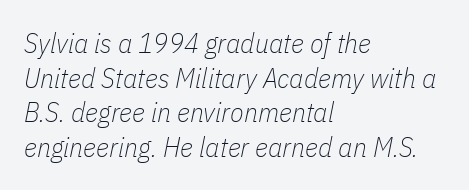
Q: Is the text bold? A: No.
Q: Is the text italic (slanted)? A: Yes, it leans right by about 11 degrees.
Q: Is the text underlined? A: No.
Q: How is the paragraph aligned? A: Left-aligned.
Q: Is the spacing between letters normal or unusually wide? A: Normal.
Q: Width (condensed, normal, or wide)? A: Condensed.
Q: Stroke contrast? A: Low.
Q: x-height? A: Medium.
Q: Monospaced? A: No.
